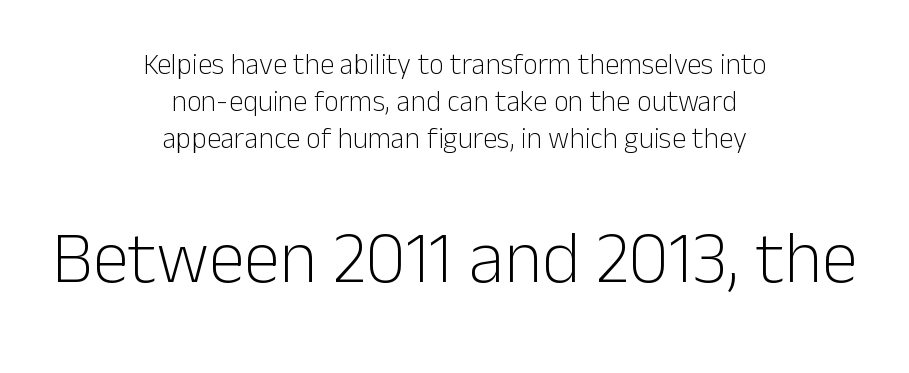
When letters stand straight like this, we call the style roman or upright. Notice how descenders clear the ascenders below comfortably — that's standard leading. Nope, no serifs anywhere on these letters. The line texture is even and compact thanks to regular tracking. The whitespace from short lines is split evenly between both sides.
